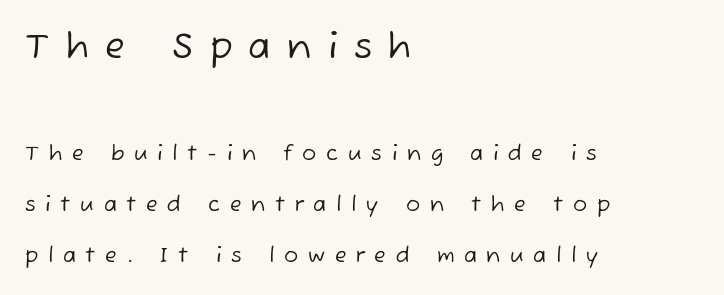
Has an underline been added? It has not. You could not count columns in this text — the font is proportionally spaced. Notice the wide empty band between every row — that's loose leading. Stem width sits at or under what a default text font uses. The designer gave the opening block more size than the closing block.
